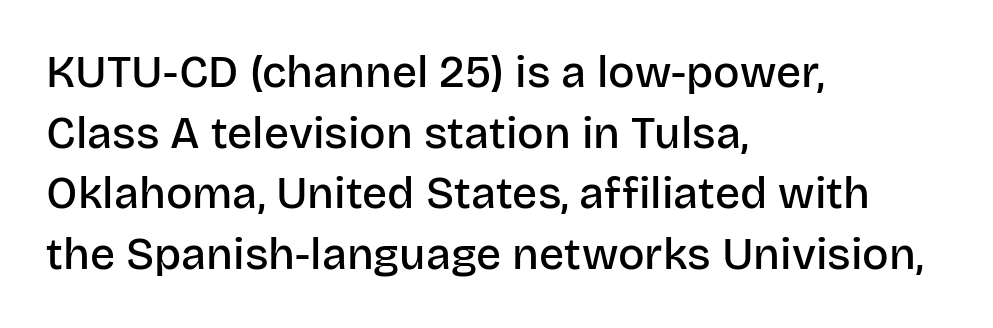
The image shows 44 px semibold sans-serif type, upright; set left-aligned, normal line spacing (1.38x), normal letter spacing, not underlined; low stroke contrast and a large x-height.
